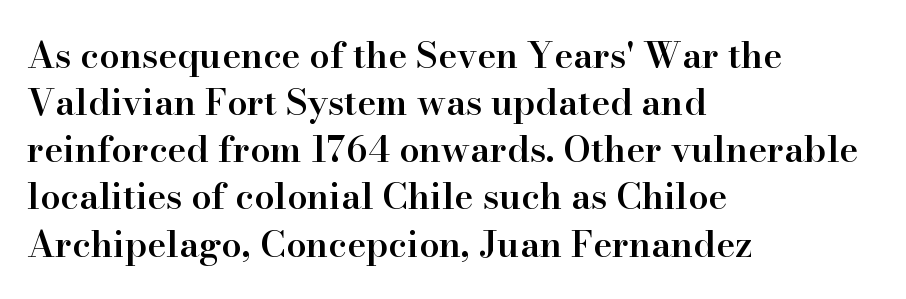
The image shows 36 px semibold serif type, upright; set left-aligned, normal line spacing (1.31x), normal letter spacing, not underlined; high stroke contrast and a small x-height.
